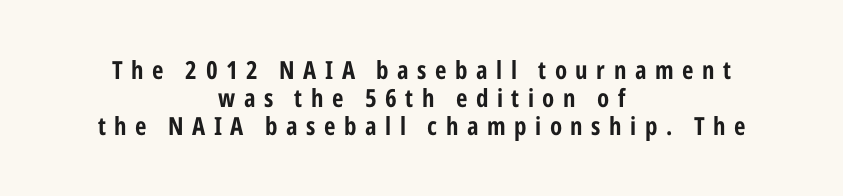
{"italic": "no", "bold": "yes", "underline": "no", "align": "center", "line_spacing": "tight", "line_spacing_ratio": 1.13, "letter_spacing": "wide", "letter_spacing_em": 0.34, "glyph_px": 25}
